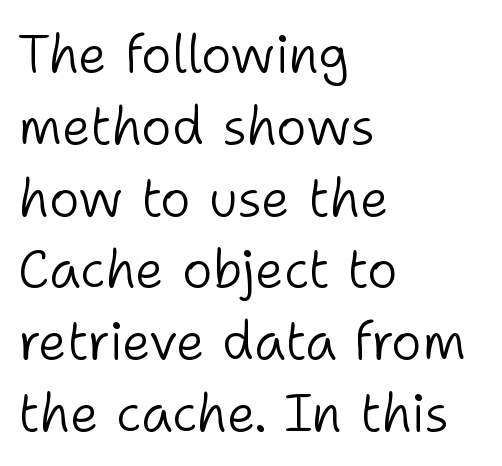
{"serif": "no", "italic": "no", "bold": "no", "weight": "light", "width": "normal", "stroke_contrast": "low", "x_height": "medium", "monospaced": "no", "underline": "no", "align": "left", "line_spacing": "normal", "line_spacing_ratio": 1.38, "letter_spacing": "normal", "letter_spacing_em": 0.0, "glyph_px": 52}
